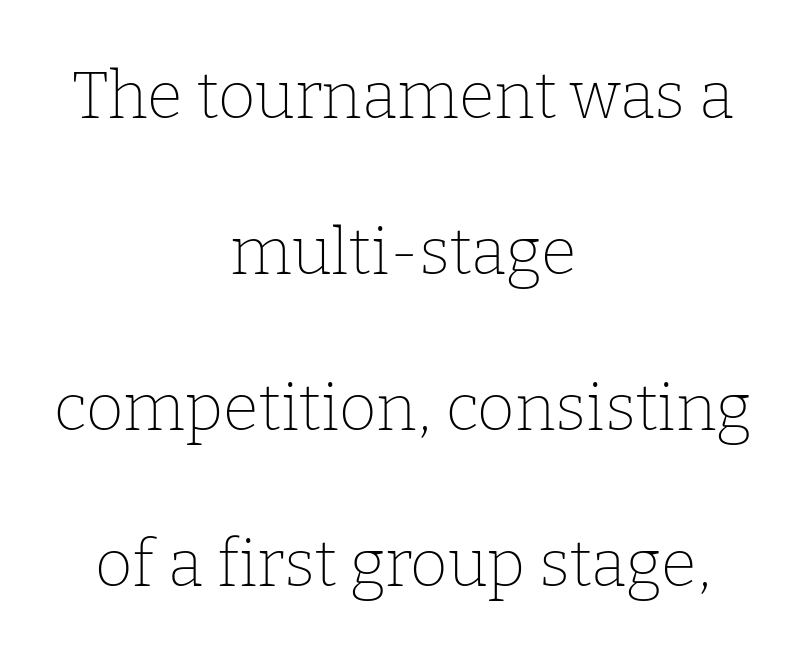
Q: Is the text bold? A: No.
Q: Is the text italic (slanted)? A: No, it is upright.
Q: Is the typeface a serif or a sans-serif typeface? A: Serif.
Q: Is the text underlined? A: No.
Q: How is the paragraph aligned? A: Centered.
Q: Is the spacing between letters normal or unusually wide? A: Normal.
Q: Is the spacing between lines tight, normal or loose? A: Loose.
Q: Width (condensed, normal, or wide)? A: Normal.
Q: Stroke contrast? A: Low.
Q: x-height? A: Medium.
Q: Monospaced? A: No.
